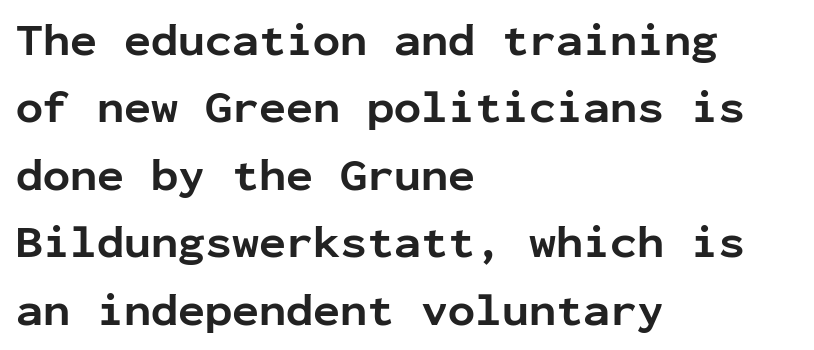
The image shows 45 px bold sans-serif type, upright, monospaced; set left-aligned, normal line spacing (1.5x), normal letter spacing, not underlined; low stroke contrast and a medium x-height.
